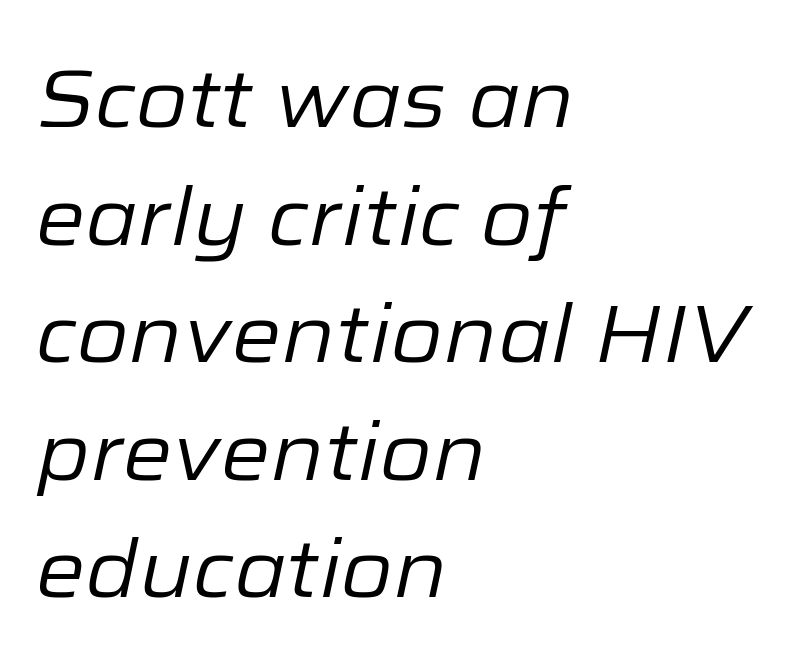
{"italic": "yes", "lean": "right", "slant_degrees": 12, "bold": "no", "weight": "regular", "width": "normal", "stroke_contrast": "low", "x_height": "medium", "monospaced": "no", "underline": "no", "align": "left", "line_spacing": "normal", "line_spacing_ratio": 1.47, "letter_spacing": "normal", "letter_spacing_em": 0.0, "glyph_px": 80}
